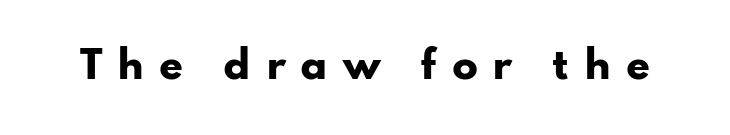
Pretty heavy lettering here — definitely bold. You could not count columns in this text — the font is proportionally spaced. The type sits square on the baseline with zero lean. Serifs: no, the terminals of the letterforms are clean. Just letters on the line, the space beneath them empty. Loose tracking; the words dissolve into strings of separated letters.
